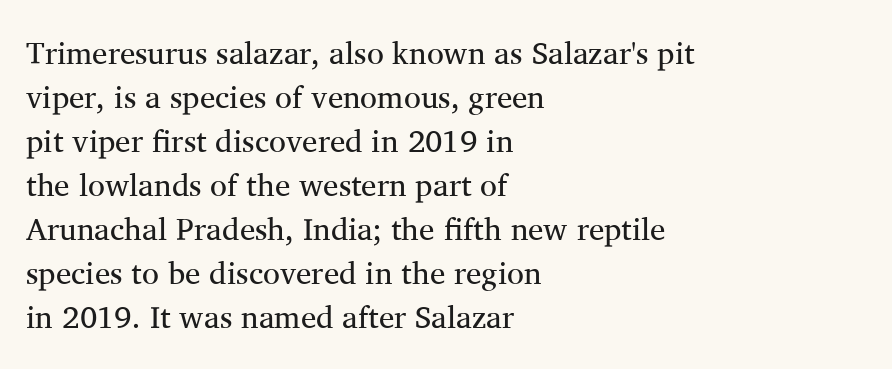
{"serif": "yes", "italic": "no", "bold": "no", "weight": "regular", "width": "normal", "stroke_contrast": "medium", "x_height": "medium", "monospaced": "no", "underline": "no", "align": "left", "line_spacing": "normal", "line_spacing_ratio": 1.42, "letter_spacing": "normal", "letter_spacing_em": 0.0, "glyph_px": 31}
